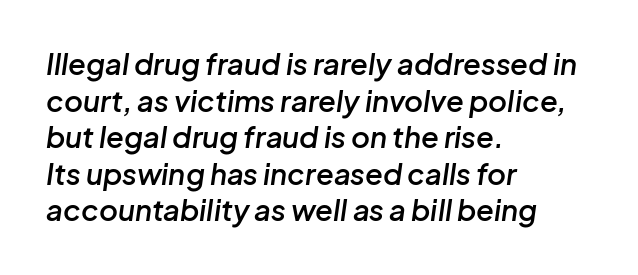
{"italic": "yes", "lean": "right", "slant_degrees": 8, "bold": "semi", "weight": "semibold", "width": "normal", "stroke_contrast": "low", "x_height": "medium", "monospaced": "no", "underline": "no", "align": "left", "line_spacing": "normal", "line_spacing_ratio": 1.26, "letter_spacing": "normal", "letter_spacing_em": 0.0, "glyph_px": 29}
